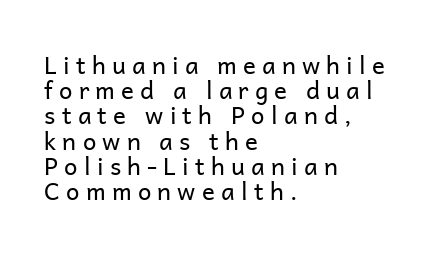
The image shows 24 px text type, upright; set left-aligned, tight line spacing (1.05x), unusually wide letter spacing (+0.26 em), not underlined.
